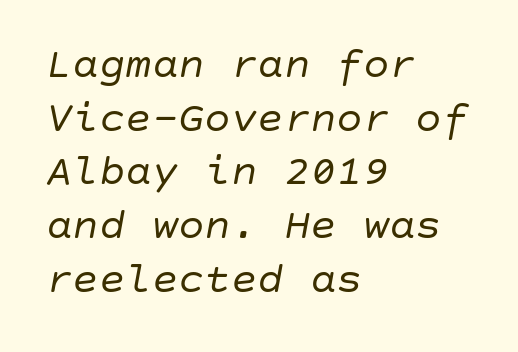
{"italic": "yes", "lean": "right", "slant_degrees": 10, "bold": "no", "weight": "regular", "width": "normal", "stroke_contrast": "low", "x_height": "large", "underline": "no", "align": "left", "line_spacing_ratio": 1.22, "letter_spacing": "normal", "letter_spacing_em": 0.0, "glyph_px": 44}
